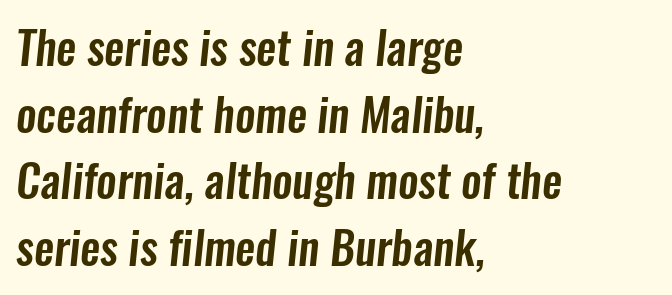
{"serif": "no", "width": "condensed", "stroke_contrast": "low", "x_height": "medium", "monospaced": "no", "underline": "no", "align": "left", "line_spacing": "normal", "line_spacing_ratio": 1.48, "letter_spacing": "normal", "letter_spacing_em": 0.0, "glyph_px": 45}
